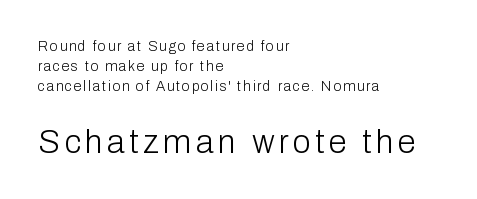
Which chunk is bigger? The second one — the bottom block dwarfs the top. A student would call this left alignment; a typographer would say flush left, rag right. The passage shown is typed in a proportional face where columns would drift. A light-to-regular cut is what we see here.
